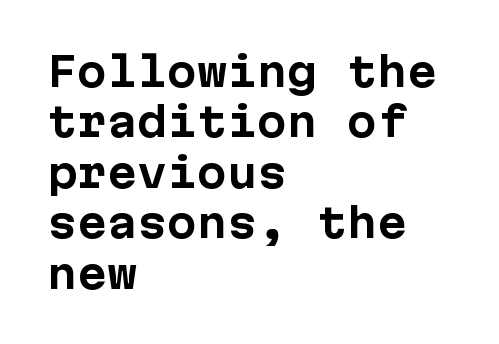
The image shows 40 px bold sans-serif type, upright, monospaced; set left-aligned, normal line spacing (1.26x), normal letter spacing, not underlined; low stroke contrast and a medium x-height.
